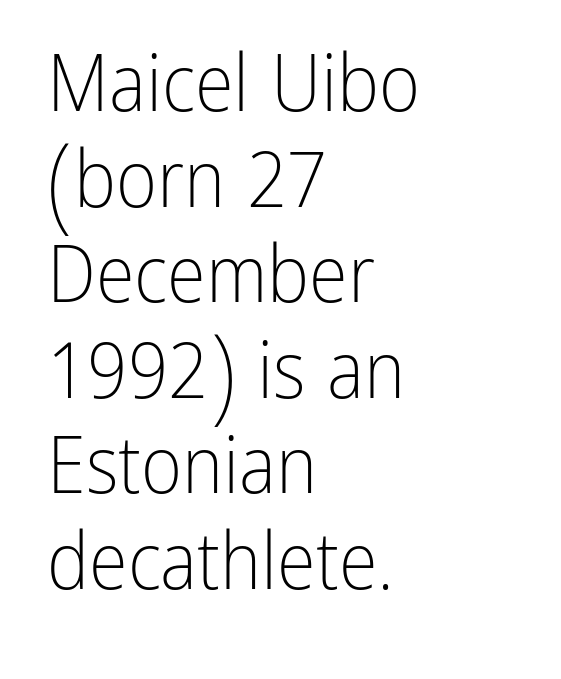
{"serif": "no", "italic": "no", "bold": "no", "weight": "light", "width": "condensed", "stroke_contrast": "low", "x_height": "medium", "monospaced": "no", "underline": "no", "align": "left", "line_spacing_ratio": 1.21, "letter_spacing": "normal", "letter_spacing_em": 0.0, "glyph_px": 79}
